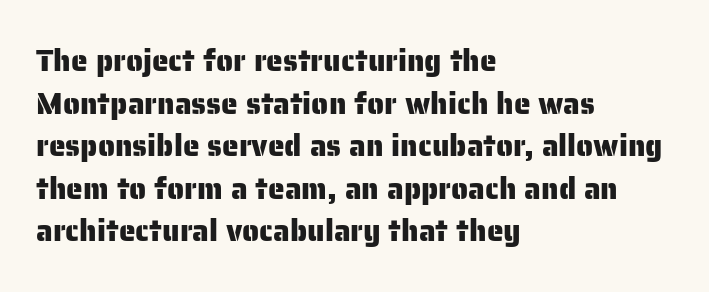
The image shows 30 px sans-serif type, upright; set left-aligned, normal line spacing (1.42x), normal letter spacing, not underlined; low stroke contrast and a medium x-height.
